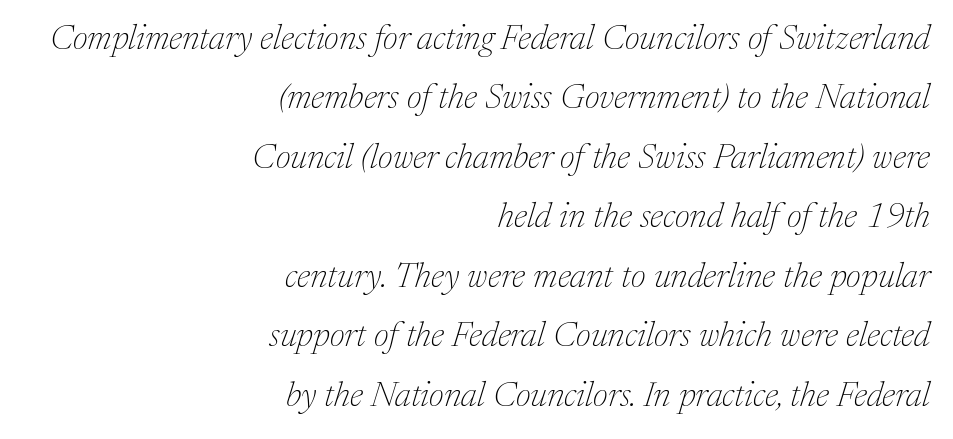
{"serif": "yes", "italic": "yes", "lean": "right", "slant_degrees": 17, "bold": "no", "weight": "thin", "width": "normal", "stroke_contrast": "medium", "x_height": "medium", "monospaced": "no", "underline": "no", "align": "right", "line_spacing": "normal", "line_spacing_ratio": 1.7, "letter_spacing": "normal", "letter_spacing_em": 0.0, "glyph_px": 35}
